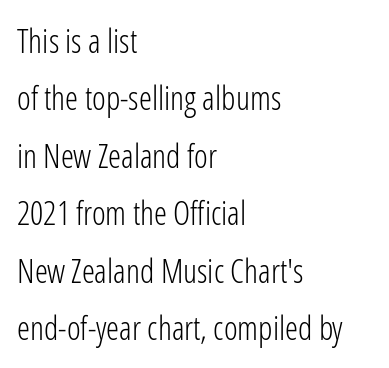
Letters rest on an invisible, unmarked baseline. Varying glyph widths throughout — classic text-font behaviour. The lettering holds an erect, upright posture throughout. Serif or sans? Sans — the stroke terminals are bare. The weight would be labelled regular, book, light, or lighter still.
